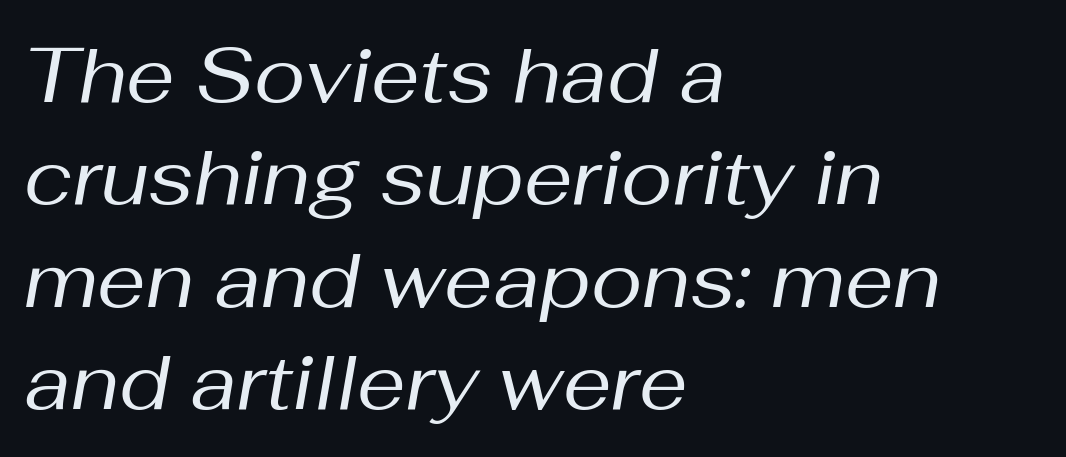
The image shows 77 px regular-weight type, italic (leaning right); set left-aligned, normal line spacing (1.33x), normal letter spacing, not underlined; medium stroke contrast and a medium x-height.
